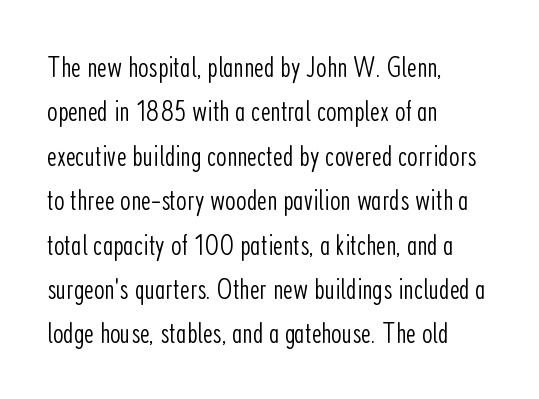
The image shows 30 px light, condensed sans-serif type, upright; set left-aligned, normal line spacing (1.48x), normal letter spacing, not underlined; low stroke contrast and a medium x-height.
